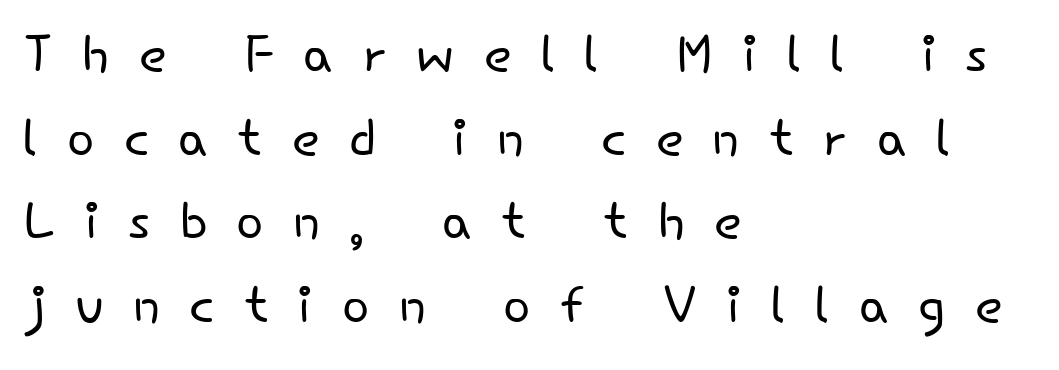
Italic: no, the glyphs are upright roman. A typesetter would call this heavily tracked-out type. Unmarked baselines from the first word to the last. The lines are quadded left. Character widths vary here, with narrow letters taking less room than wide ones.
